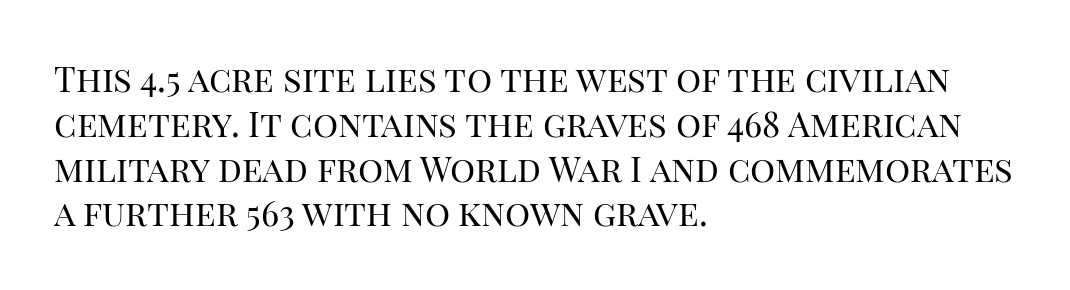
The image shows 35 px regular-weight serif type, upright; set left-aligned, normal line spacing (1.28x), normal letter spacing, not underlined; high stroke contrast and a large x-height.
